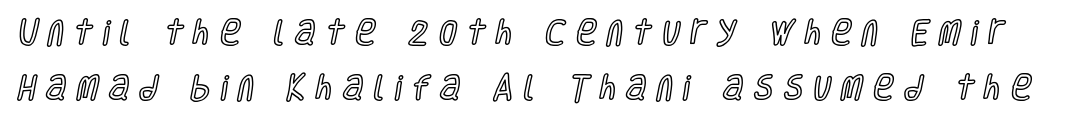
The image shows 28 px condensed type; set loose line spacing (1.97x), unusually wide letter spacing (+0.37 em), not underlined; a large x-height.
